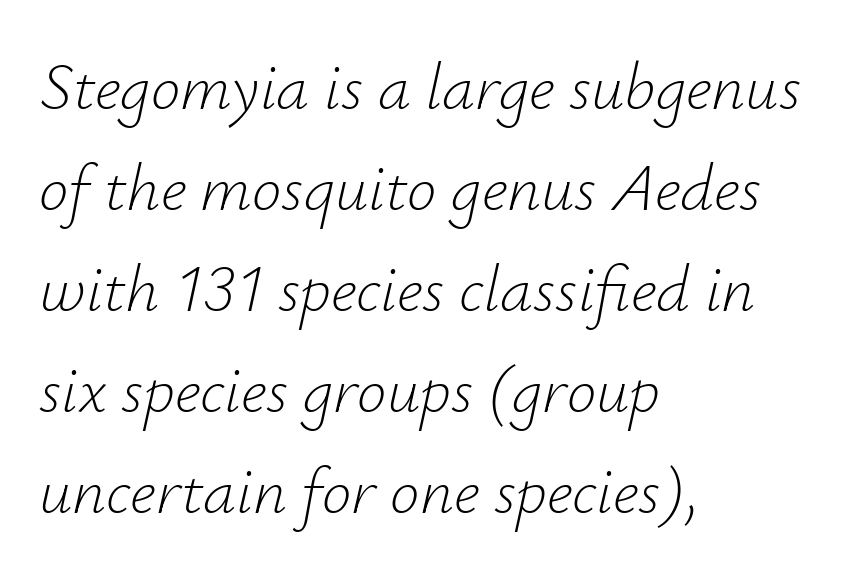
Q: Is the text bold? A: No.
Q: Is the text italic (slanted)? A: Yes, it leans right by about 12 degrees.
Q: Is the text underlined? A: No.
Q: How is the paragraph aligned? A: Left-aligned.
Q: Is the spacing between letters normal or unusually wide? A: Normal.
Q: Is the spacing between lines tight, normal or loose? A: Normal.
Q: Width (condensed, normal, or wide)? A: Normal.
Q: Stroke contrast? A: Low.
Q: x-height? A: Small.
Q: Monospaced? A: No.
